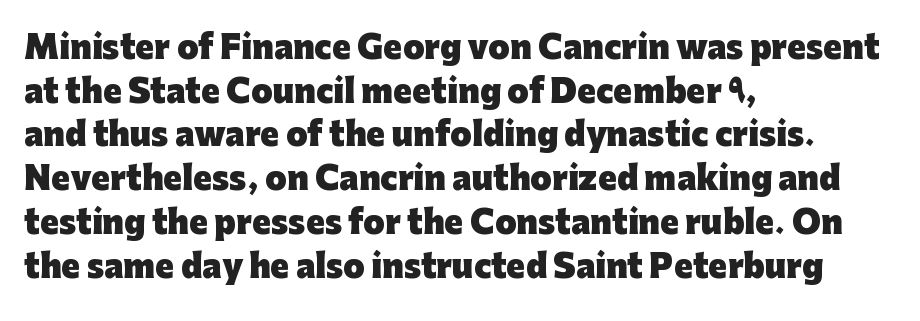
Q: Is the text bold? A: Yes.
Q: Is the text italic (slanted)? A: No, it is upright.
Q: Is the typeface a serif or a sans-serif typeface? A: Sans-serif.
Q: Is the text underlined? A: No.
Q: How is the paragraph aligned? A: Left-aligned.
Q: Is the spacing between letters normal or unusually wide? A: Normal.
Q: Is the spacing between lines tight, normal or loose? A: Normal.
Q: Width (condensed, normal, or wide)? A: Normal.
Q: Stroke contrast? A: Low.
Q: x-height? A: Medium.
Q: Monospaced? A: No.
